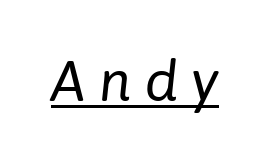
The image shows 57 px regular-weight type, italic (leaning right); set unusually wide letter spacing (+0.24 em), underlined; low stroke contrast and a medium x-height.
